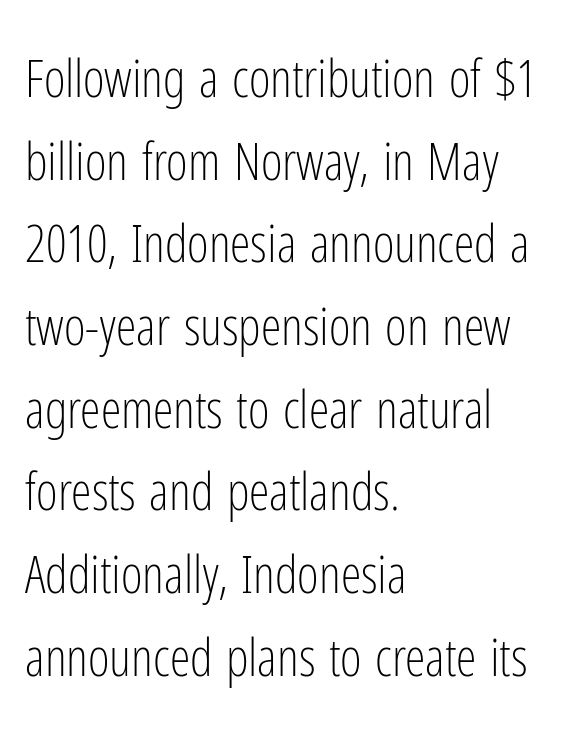
Q: Is the text bold? A: No.
Q: Is the text italic (slanted)? A: No, it is upright.
Q: Is the typeface a serif or a sans-serif typeface? A: Sans-serif.
Q: Is the text underlined? A: No.
Q: How is the paragraph aligned? A: Left-aligned.
Q: Is the spacing between letters normal or unusually wide? A: Normal.
Q: Is the spacing between lines tight, normal or loose? A: Normal.
Q: Width (condensed, normal, or wide)? A: Condensed.
Q: Stroke contrast? A: Low.
Q: x-height? A: Medium.
Q: Monospaced? A: No.
